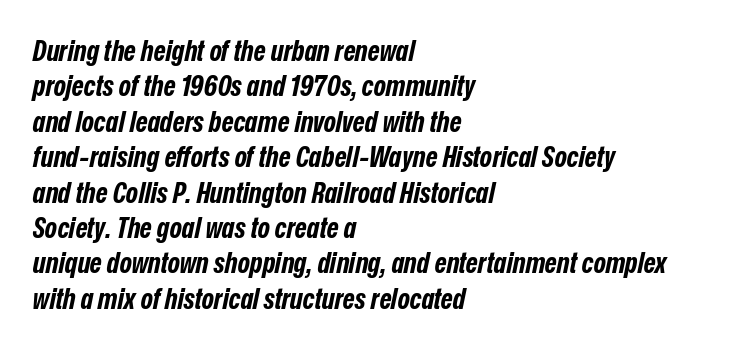
{"italic": "yes", "lean": "right", "slant_degrees": 12, "bold": "yes", "weight": "bold", "width": "condensed", "stroke_contrast": "low", "x_height": "medium", "monospaced": "no", "underline": "no", "align": "left", "line_spacing_ratio": 1.22, "letter_spacing": "normal", "letter_spacing_em": 0.0, "glyph_px": 29}
